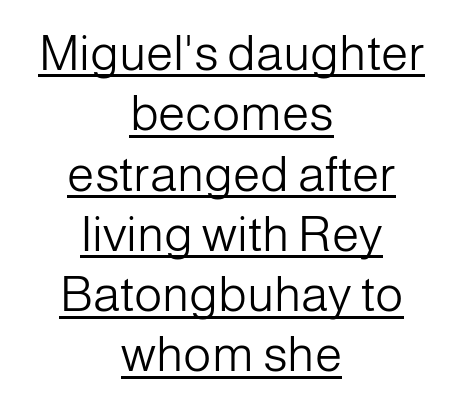
The image shows 49 px light sans-serif type, upright; set centered, line spacing 1.23x, normal letter spacing, underlined; low stroke contrast and a medium x-height.
